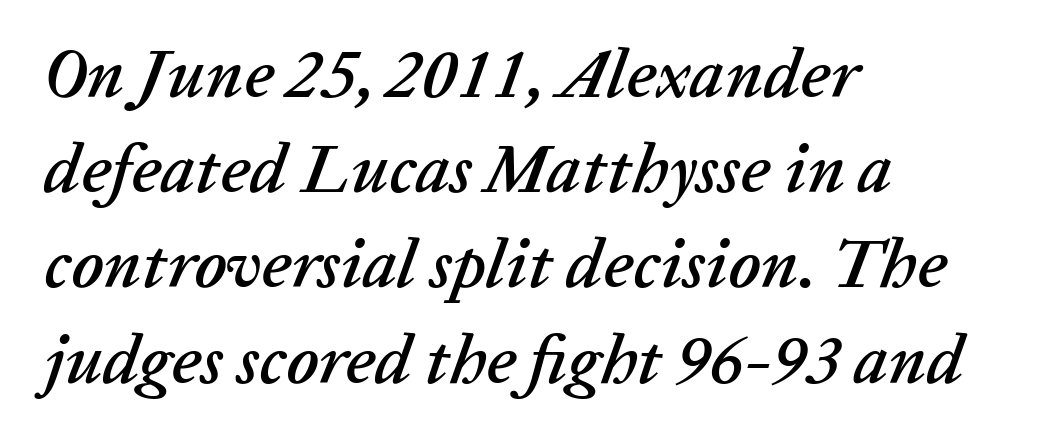
Q: Is the text italic (slanted)? A: Yes, it leans right by about 20 degrees.
Q: Is the text underlined? A: No.
Q: How is the paragraph aligned? A: Left-aligned.
Q: Is the spacing between letters normal or unusually wide? A: Normal.
Q: Is the spacing between lines tight, normal or loose? A: Normal.
Q: Width (condensed, normal, or wide)? A: Normal.
Q: Stroke contrast? A: Low.
Q: x-height? A: Medium.
Q: Monospaced? A: No.
